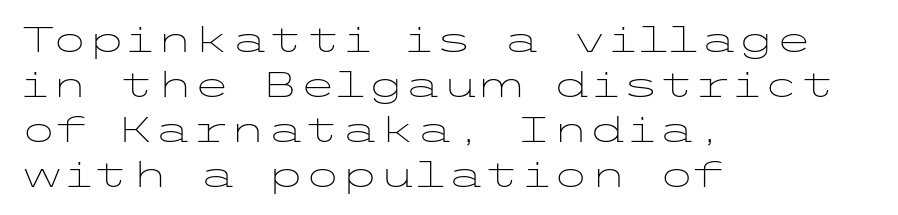
Italic: no, the glyphs are upright roman. The words here are not underlined. What kind of face is this? One without serifs — a sans. Unbolded letterforms with no extra heft. Quick note: interline space is typical. Short and long lines alike share a common starting point at left.
